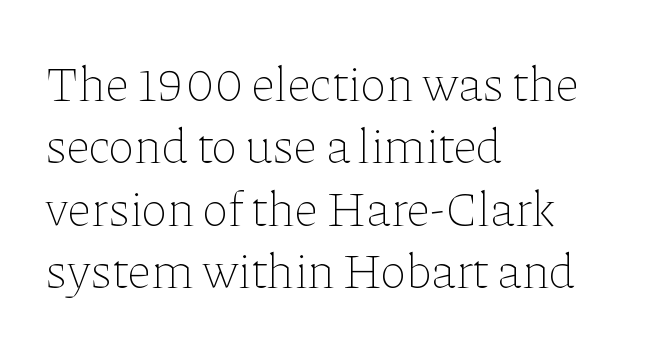
The image shows 50 px thin type, upright; set left-aligned, normal line spacing (1.25x), normal letter spacing, not underlined; low stroke contrast and a medium x-height.
